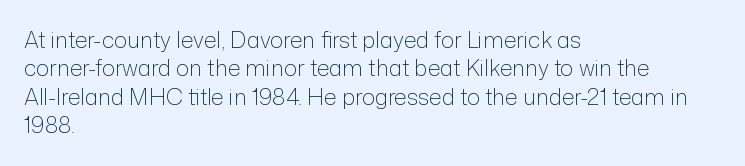
{"italic": "no", "bold": "no", "underline": "no", "align": "left", "line_spacing": "normal", "line_spacing_ratio": 1.29, "letter_spacing": "normal", "letter_spacing_em": 0.0, "glyph_px": 22}
